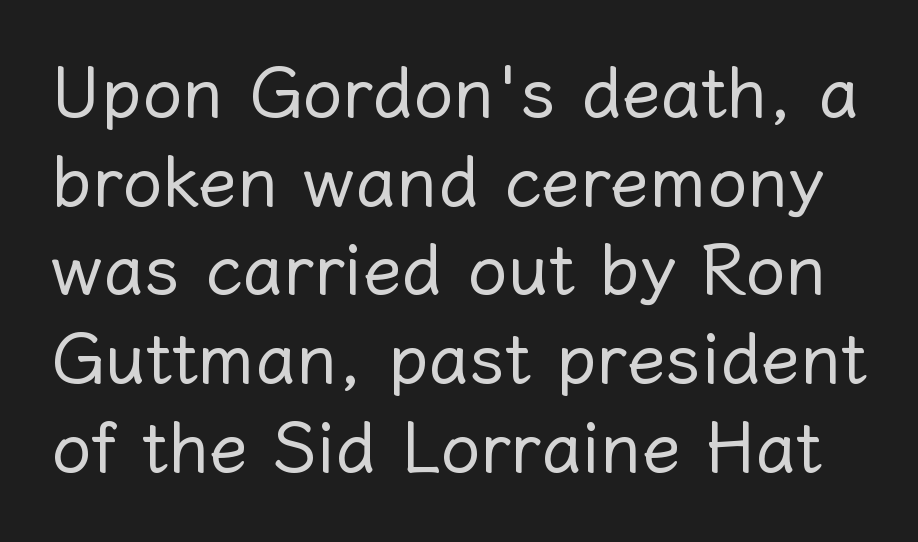
The image shows 71 px regular-weight type, upright; set normal line spacing (1.25x), normal letter spacing, not underlined; low stroke contrast and a medium x-height.
